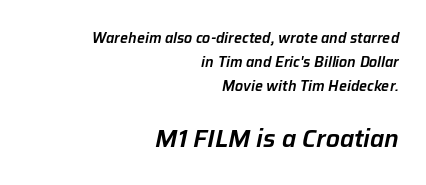
In CSS terms this would be text-align: right. The face used here appears at its bigger size in the lower chunk. The baseline area is clear. How are the letters spaced? Ordinarily, with no added tracking. The face used here has a pronounced slope to its letters.
